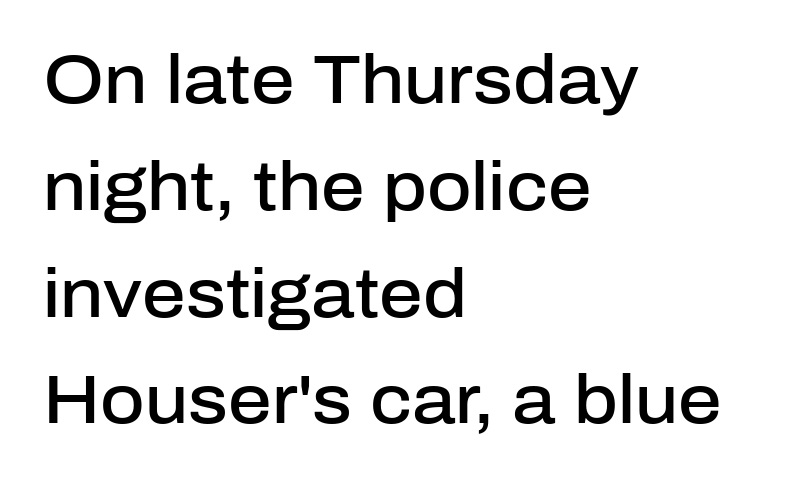
Q: Is the text bold? A: Semi-bold.
Q: Is the text italic (slanted)? A: No, it is upright.
Q: Is the typeface a serif or a sans-serif typeface? A: Sans-serif.
Q: Is the text underlined? A: No.
Q: How is the paragraph aligned? A: Left-aligned.
Q: Is the spacing between letters normal or unusually wide? A: Normal.
Q: Is the spacing between lines tight, normal or loose? A: Normal.
Q: Width (condensed, normal, or wide)? A: Normal.
Q: Stroke contrast? A: Low.
Q: x-height? A: Medium.
Q: Monospaced? A: No.
